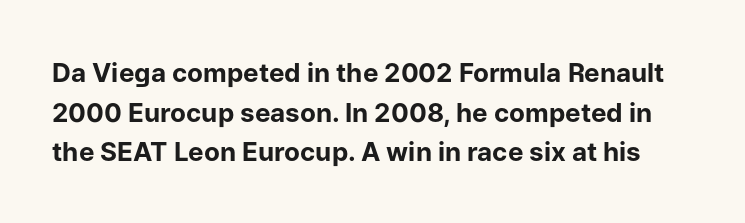
Q: Is the text bold? A: Yes.
Q: Is the text italic (slanted)? A: No, it is upright.
Q: Is the text underlined? A: No.
Q: Is the spacing between letters normal or unusually wide? A: Normal.
Q: Is the spacing between lines tight, normal or loose? A: Normal.
